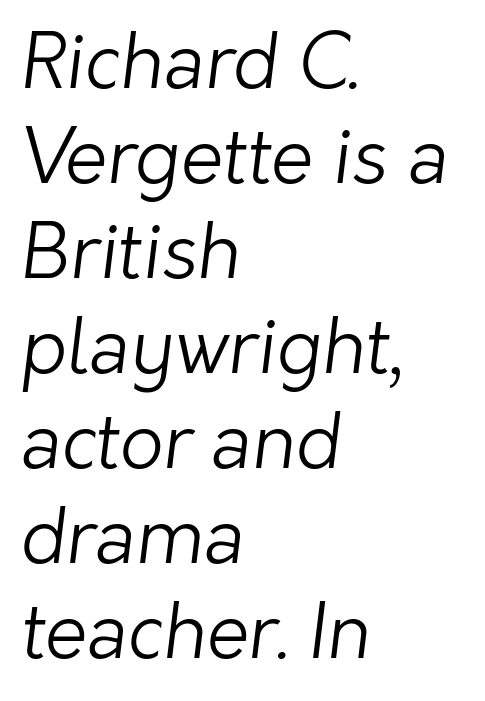
The image shows 76 px light sans-serif type; set left-aligned, normal line spacing (1.25x), normal letter spacing, not underlined; low stroke contrast and a medium x-height.
